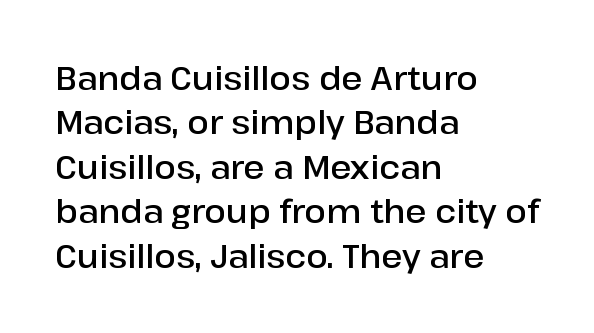
Q: Is the text bold? A: Semi-bold.
Q: Is the text italic (slanted)? A: No, it is upright.
Q: Is the typeface a serif or a sans-serif typeface? A: Sans-serif.
Q: Is the text underlined? A: No.
Q: How is the paragraph aligned? A: Left-aligned.
Q: Is the spacing between letters normal or unusually wide? A: Normal.
Q: Is the spacing between lines tight, normal or loose? A: Normal.
Q: Width (condensed, normal, or wide)? A: Normal.
Q: Stroke contrast? A: Low.
Q: x-height? A: Medium.
Q: Monospaced? A: No.
